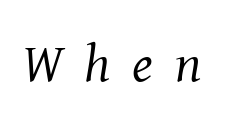
Q: Is the text bold? A: No.
Q: Is the text italic (slanted)? A: Yes, it leans right by about 8 degrees.
Q: Is the typeface a serif or a sans-serif typeface? A: Serif.
Q: Is the text underlined? A: No.
Q: Is the spacing between letters normal or unusually wide? A: Unusually wide.
Q: Width (condensed, normal, or wide)? A: Normal.
Q: Stroke contrast? A: Medium.
Q: x-height? A: Medium.
Q: Monospaced? A: No.
